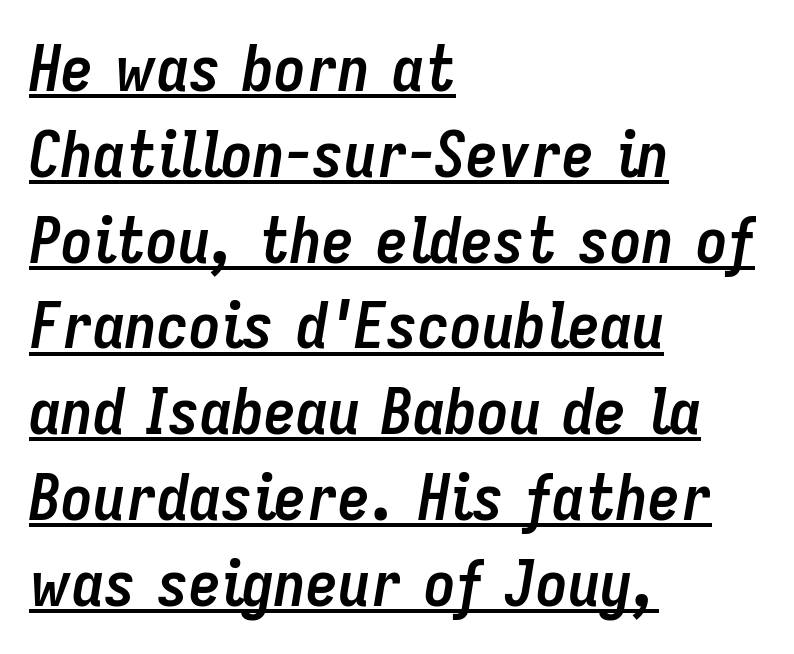
What's the leading like? Ordinary, nothing unusual. Each letter keeps its own natural width here, so spacing adapts to shape. Nobody touched the tracking dial on this one. Every character sits at an angle, as italics do.
